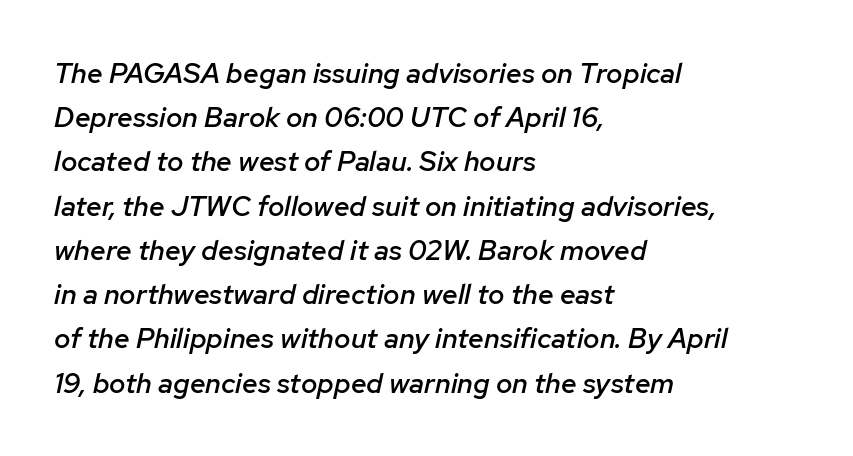
{"italic": "yes", "lean": "right", "slant_degrees": 12, "bold": "semi", "weight": "semibold", "width": "normal", "stroke_contrast": "low", "x_height": "medium", "monospaced": "no", "underline": "no", "align": "left", "line_spacing": "normal", "line_spacing_ratio": 1.58, "letter_spacing": "normal", "letter_spacing_em": 0.0, "glyph_px": 28}
